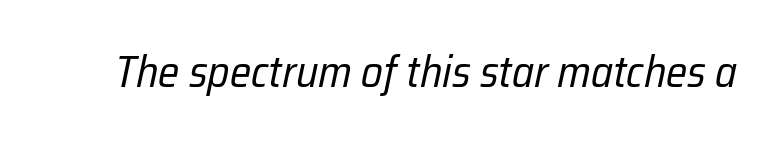
The image shows 44 px regular-weight, condensed type, italic (leaning right); set normal letter spacing, not underlined; low stroke contrast and a medium x-height.
